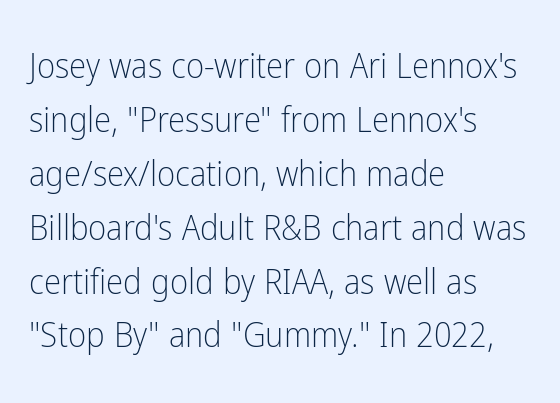
{"serif": "no", "italic": "no", "bold": "no", "weight": "light", "width": "condensed", "stroke_contrast": "low", "x_height": "medium", "monospaced": "no", "underline": "no", "align": "left", "line_spacing": "normal", "line_spacing_ratio": 1.54, "letter_spacing": "normal", "letter_spacing_em": 0.0, "glyph_px": 35}
